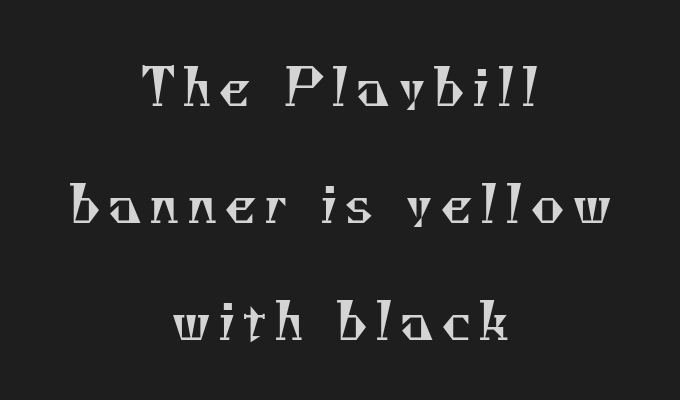
{"serif": "yes", "bold": "no", "weight": "regular", "width": "normal", "stroke_contrast": "medium", "x_height": "small", "monospaced": "no", "underline": "no", "align": "center", "line_spacing": "loose", "line_spacing_ratio": 2.25, "glyph_px": 52}
